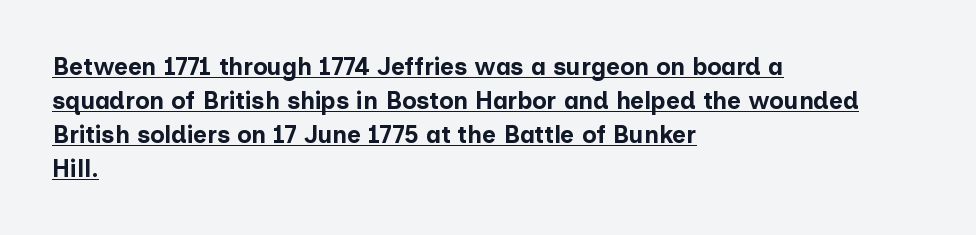
Q: Is the text bold? A: Yes.
Q: Is the text italic (slanted)? A: No, it is upright.
Q: Is the text underlined? A: Yes.
Q: How is the paragraph aligned? A: Left-aligned.
Q: Is the spacing between letters normal or unusually wide? A: Normal.
Q: Is the spacing between lines tight, normal or loose? A: Normal.
